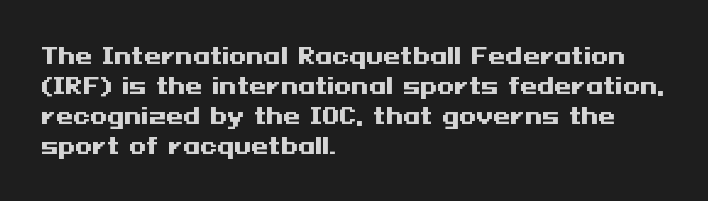
Italic: no, the glyphs are upright roman. Standard letterfit; no display-style spreading of the glyphs. Glance below the letters and you will spot only blank space. Its strokes are broad and dark, the hallmark of bold type.
